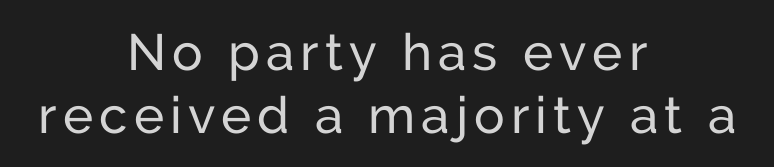
{"serif": "no", "italic": "no", "bold": "no", "weight": "regular", "width": "normal", "stroke_contrast": "low", "x_height": "medium", "monospaced": "no", "underline": "no", "align": "center", "line_spacing_ratio": 1.23, "glyph_px": 51}
